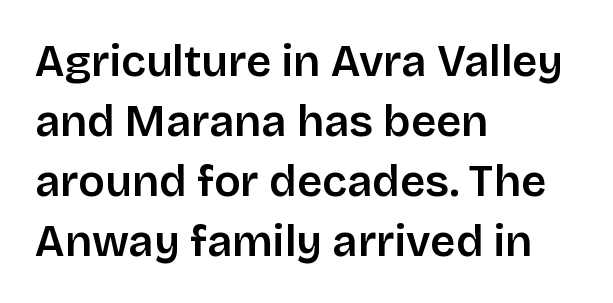
The paragraph has a hard left edge and a soft right edge. The type is set solid horizontally, with unmodified tracking. Is this a sans? Yes — the strokes have no serifs. A typesetter would call this proportional, since set widths differ per character. Tall strokes in this sample are plumb rather than angled.
